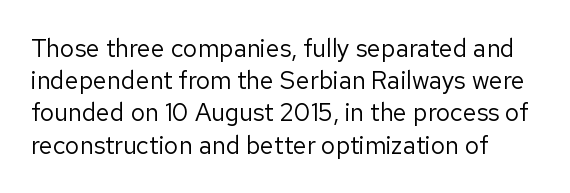
Q: Is the text bold? A: No.
Q: Is the text italic (slanted)? A: No, it is upright.
Q: Is the text underlined? A: No.
Q: How is the paragraph aligned? A: Left-aligned.
Q: Is the spacing between letters normal or unusually wide? A: Normal.
Q: Is the spacing between lines tight, normal or loose? A: Normal.
